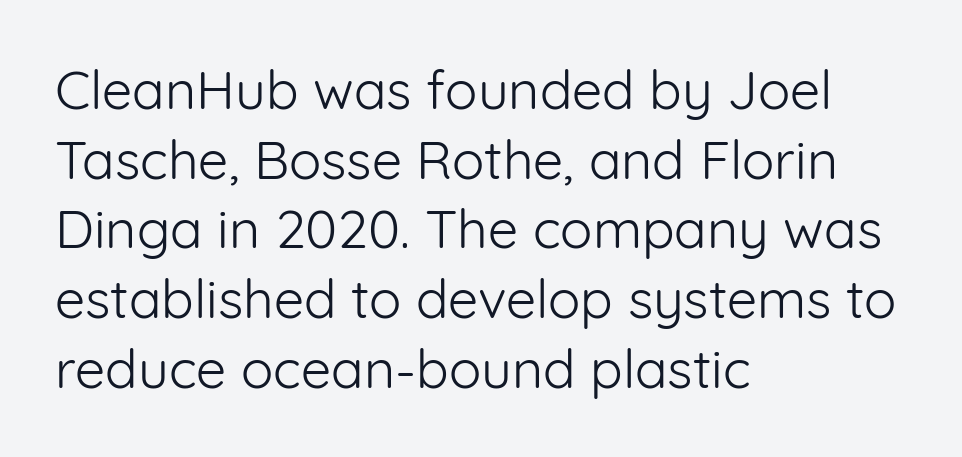
{"serif": "no", "italic": "no", "bold": "no", "weight": "light", "width": "normal", "stroke_contrast": "low", "x_height": "medium", "monospaced": "no", "underline": "no", "align": "left", "line_spacing": "normal", "line_spacing_ratio": 1.29, "letter_spacing": "normal", "letter_spacing_em": 0.0, "glyph_px": 54}
